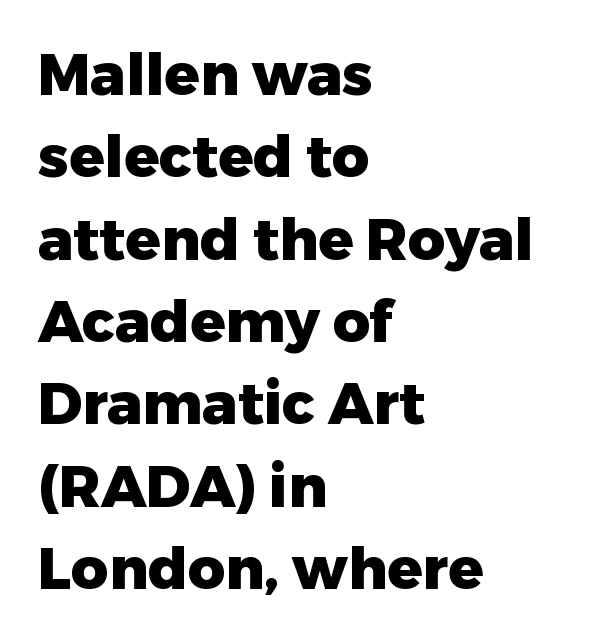
{"serif": "no", "italic": "no", "bold": "yes", "weight": "heavy", "width": "normal", "stroke_contrast": "low", "x_height": "medium", "monospaced": "no", "underline": "no", "align": "left", "line_spacing": "normal", "line_spacing_ratio": 1.42, "letter_spacing": "normal", "letter_spacing_em": 0.0, "glyph_px": 58}
